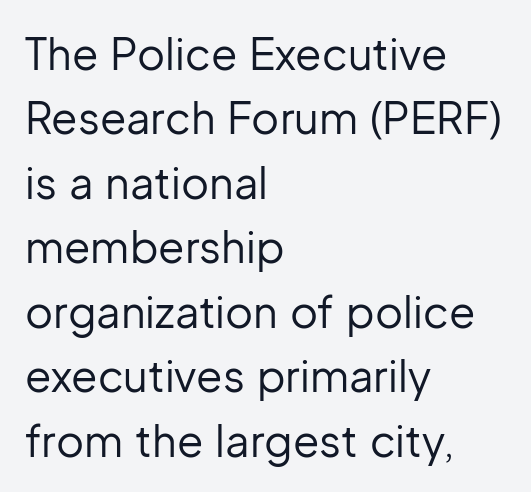
No italicization has been applied; the sample stays upright. Any mark beneath the type? The region is blank. Glyph-to-glyph distance matches everyday printed text. Does the copy run flush right? No — it runs flush left. A sans-serif font was chosen for this passage. This sample has the flowing, uneven cadence of proportional lettering.
